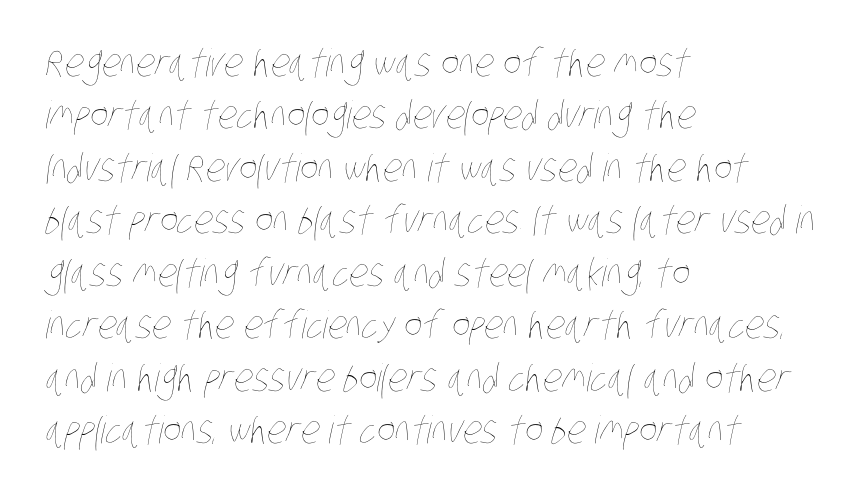
This sample has the flowing, uneven cadence of proportional lettering. If you drew a ruler down the left edge, every line would touch it. This reads as an unemphasized weight, regular at the heaviest. Default kerning and tracking; the words read as compact shapes.
